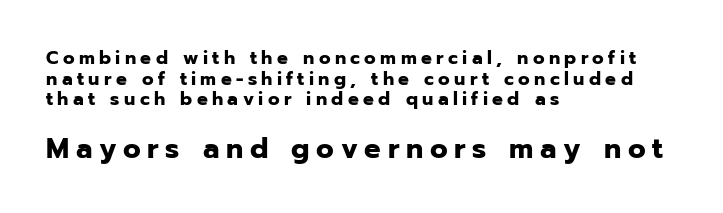
The image shows 29 px bold sans-serif type, upright; set left-aligned, tight line spacing (1.09x), unusually wide letter spacing (+0.23 em), not underlined; the second (bottom) block is 1.53x larger; low stroke contrast and a medium x-height.
